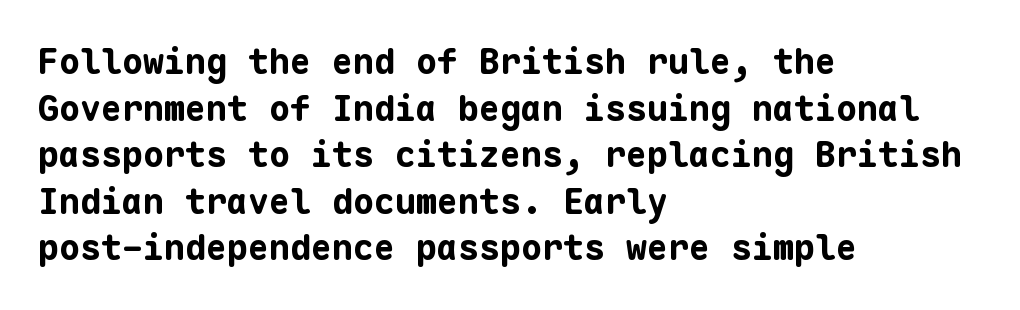
Monospaced: the letters line up in strict vertical columns. Look at the bottom of the vertical strokes: they stop flat, with no serifs. The passage shown is not underscored anywhere. Baseline-to-baseline distance is the conventional proportion of letter height. Each line starts at the same left margin while the right side varies.
